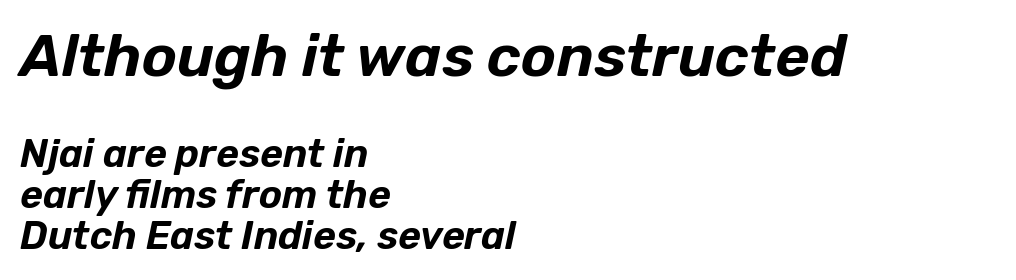
Q: Is the text italic (slanted)? A: Yes, it leans right by about 12 degrees.
Q: Is the text underlined? A: No.
Q: How is the paragraph aligned? A: Left-aligned.
Q: Is the spacing between letters normal or unusually wide? A: Normal.
Q: Is the spacing between lines tight, normal or loose? A: Tight.
Q: Which block of text is set in a larger size, the first (top) or the second (bottom)? A: The first (top) one.
Q: Width (condensed, normal, or wide)? A: Normal.
Q: Stroke contrast? A: Low.
Q: x-height? A: Medium.
Q: Monospaced? A: No.
